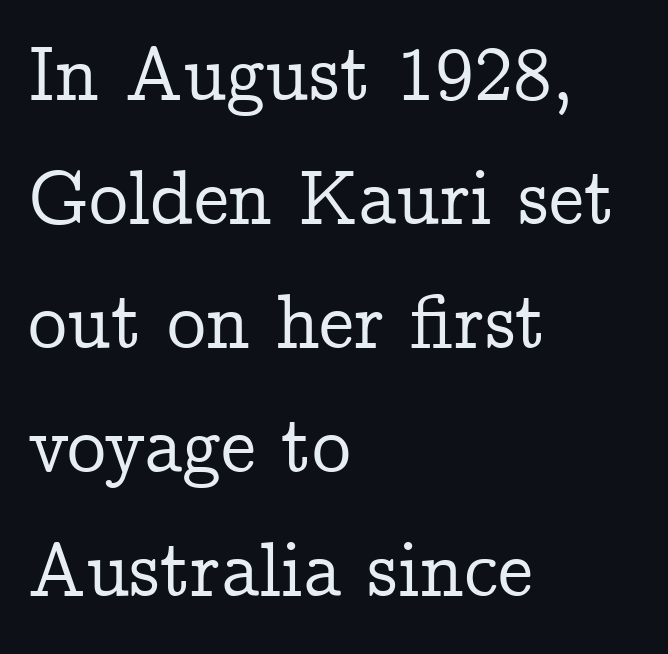
No word sits above an underline. The rendering uses natural spacing where letterforms have individual widths. The typography opts for an upright posture over an oblique one. Serifs: yes, visible at the terminals of the letterforms. Quick note: interline space is typical. The passage is arranged the way most books set body copy — flush left.
